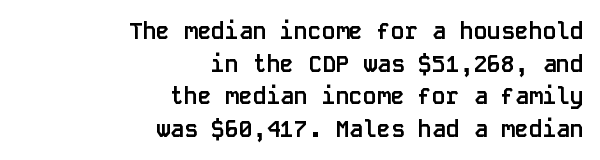
Horizontal bands of white between lines are of average thickness. The specimen reads as upright at a glance. Each glyph is drawn with heavy, bold strokes. The passage is arranged like a letterhead date or caption credit — flush right.
